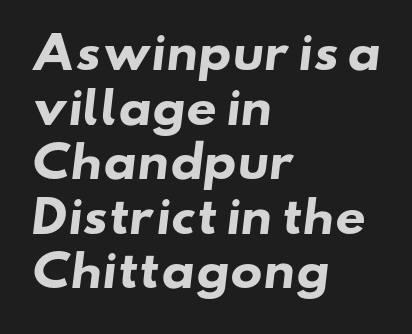
Q: Is the text bold? A: Yes.
Q: Is the typeface a serif or a sans-serif typeface? A: Sans-serif.
Q: Is the text underlined? A: No.
Q: How is the paragraph aligned? A: Left-aligned.
Q: Is the spacing between letters normal or unusually wide? A: Normal.
Q: Is the spacing between lines tight, normal or loose? A: Normal.
Q: Width (condensed, normal, or wide)? A: Wide.
Q: Stroke contrast? A: Low.
Q: x-height? A: Small.
Q: Monospaced? A: No.
